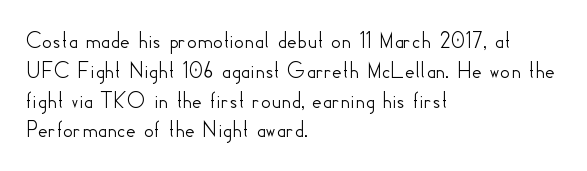
This sample uses an upright cut, with every glyph sitting square on the baseline. The space beneath each line is pristine and unruled. Short note: letters normally spaced. A classic flush-left, rag-right setting is used for this passage.
